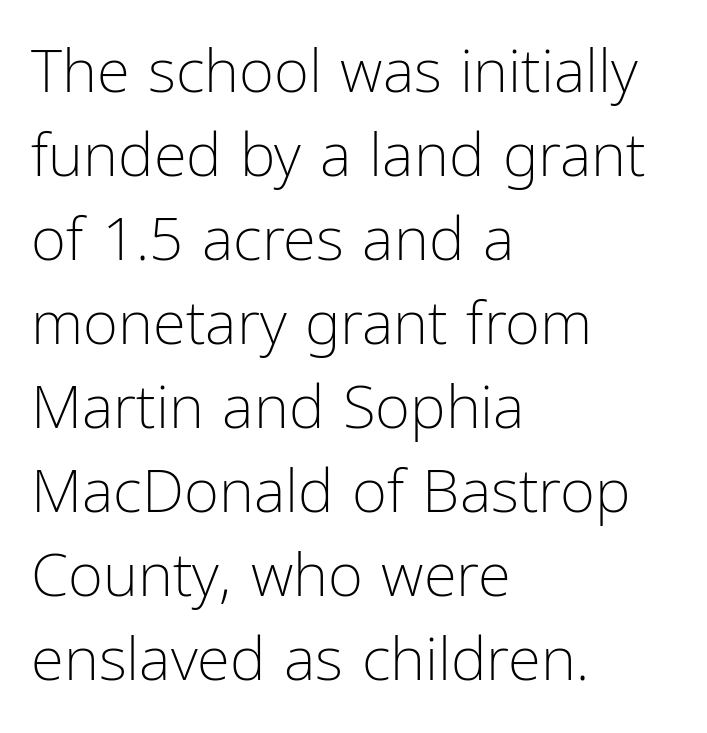
Q: Is the text bold? A: No.
Q: Is the text italic (slanted)? A: No, it is upright.
Q: Is the typeface a serif or a sans-serif typeface? A: Sans-serif.
Q: Is the text underlined? A: No.
Q: How is the paragraph aligned? A: Left-aligned.
Q: Is the spacing between letters normal or unusually wide? A: Normal.
Q: Is the spacing between lines tight, normal or loose? A: Normal.
Q: Width (condensed, normal, or wide)? A: Condensed.
Q: Stroke contrast? A: Low.
Q: x-height? A: Medium.
Q: Monospaced? A: No.
